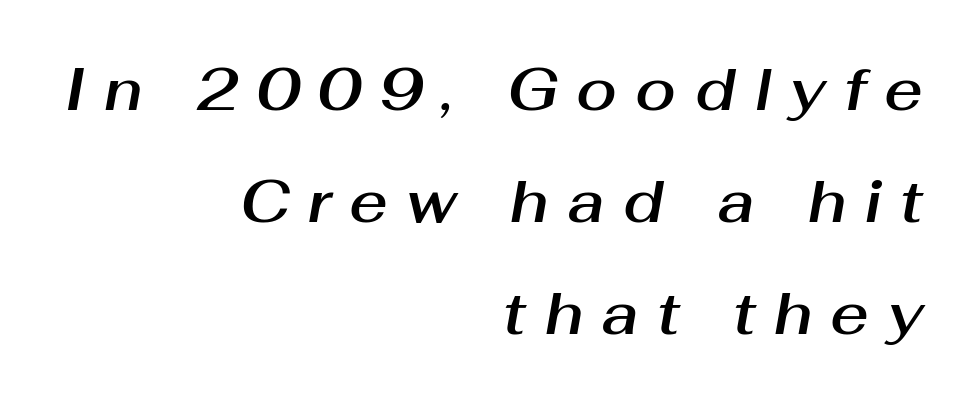
The image shows 59 px text type, italic (leaning right); set right-aligned, loose line spacing (1.9x), unusually wide letter spacing (+0.31 em), not underlined; medium stroke contrast and a medium x-height.
